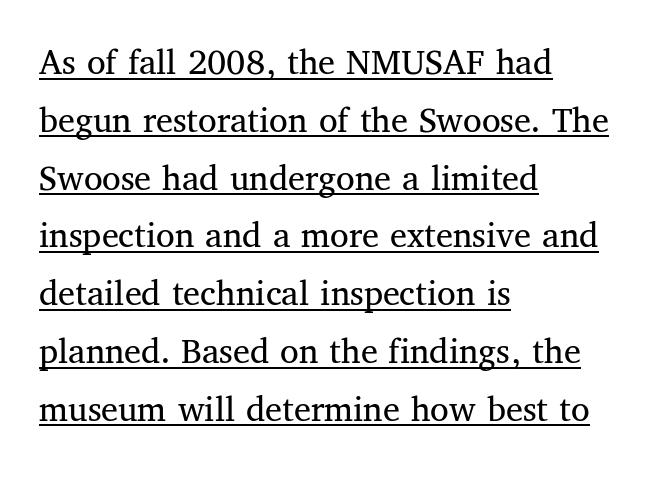
Q: Is the text bold? A: No.
Q: Is the text italic (slanted)? A: No, it is upright.
Q: Is the typeface a serif or a sans-serif typeface? A: Serif.
Q: Is the text underlined? A: Yes.
Q: How is the paragraph aligned? A: Left-aligned.
Q: Is the spacing between letters normal or unusually wide? A: Normal.
Q: Is the spacing between lines tight, normal or loose? A: Normal.
Q: Width (condensed, normal, or wide)? A: Normal.
Q: Stroke contrast? A: Medium.
Q: x-height? A: Medium.
Q: Monospaced? A: No.
